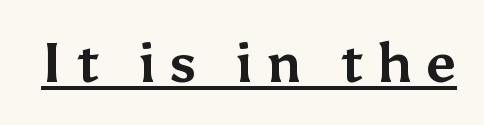
Q: Is the text bold? A: Yes.
Q: Is the text italic (slanted)? A: No, it is upright.
Q: Is the typeface a serif or a sans-serif typeface? A: Sans-serif.
Q: Is the text underlined? A: Yes.
Q: Is the spacing between letters normal or unusually wide? A: Unusually wide.
Q: Width (condensed, normal, or wide)? A: Normal.
Q: Stroke contrast? A: Medium.
Q: x-height? A: Medium.
Q: Monospaced? A: No.
